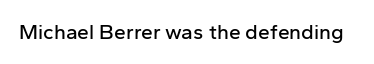
Every character sits straight up, as roman type does. The string is rendered with underlining switched off. Students, note that the glyphs here touch the page at normal intervals.
